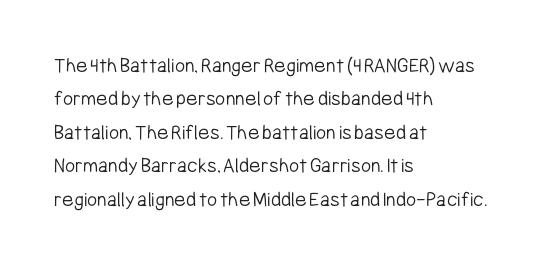
{"italic": "no", "bold": "no", "underline": "no", "align": "left", "line_spacing": "normal", "line_spacing_ratio": 1.52, "letter_spacing": "normal", "letter_spacing_em": 0.0, "glyph_px": 22}
